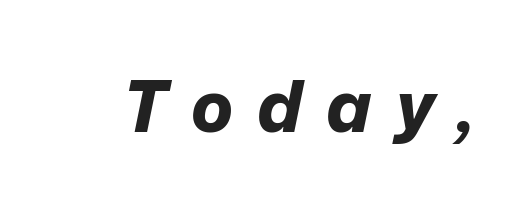
Q: Is the text bold? A: Yes.
Q: Is the text italic (slanted)? A: Yes, it leans right by about 12 degrees.
Q: Is the text underlined? A: No.
Q: Is the spacing between letters normal or unusually wide? A: Unusually wide.
Q: Width (condensed, normal, or wide)? A: Normal.
Q: Stroke contrast? A: Low.
Q: x-height? A: Medium.
Q: Monospaced? A: No.
